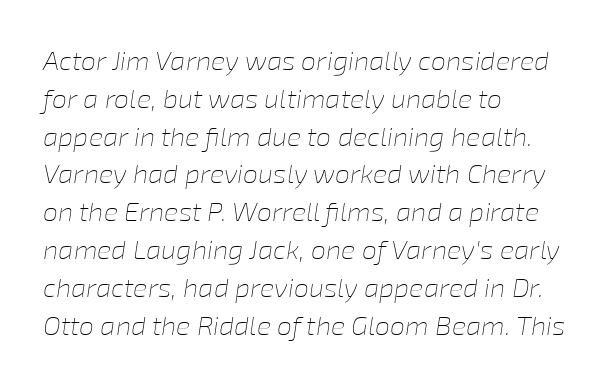
{"italic": "yes", "lean": "right", "slant_degrees": 8, "bold": "no", "underline": "no", "align": "left", "line_spacing": "normal", "line_spacing_ratio": 1.4, "letter_spacing": "normal", "letter_spacing_em": 0.0, "glyph_px": 27}
